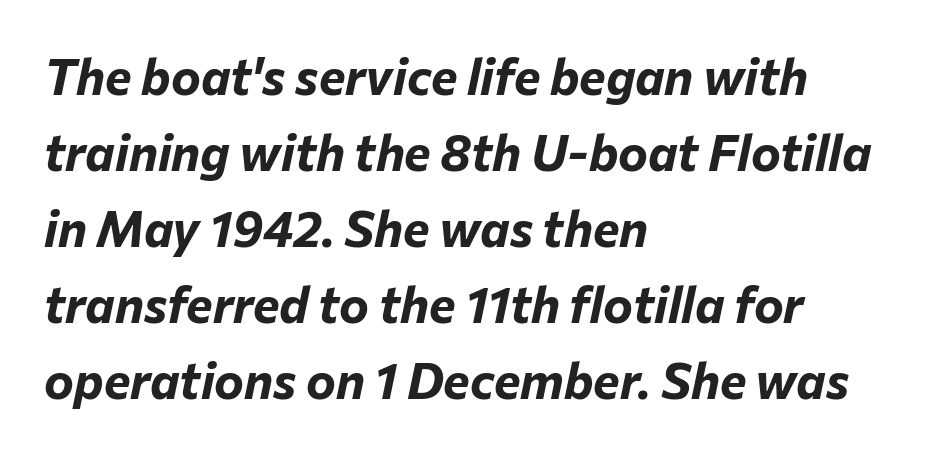
{"italic": "yes", "lean": "right", "slant_degrees": 12, "bold": "yes", "weight": "bold", "width": "normal", "stroke_contrast": "low", "x_height": "medium", "monospaced": "no", "underline": "no", "align": "left", "line_spacing": "normal", "line_spacing_ratio": 1.52, "letter_spacing": "normal", "letter_spacing_em": 0.0, "glyph_px": 50}
